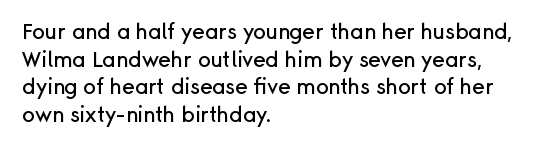
Q: Is the text italic (slanted)? A: No, it is upright.
Q: Is the text underlined? A: No.
Q: How is the paragraph aligned? A: Left-aligned.
Q: Is the spacing between letters normal or unusually wide? A: Normal.
Q: Is the spacing between lines tight, normal or loose? A: Normal.
